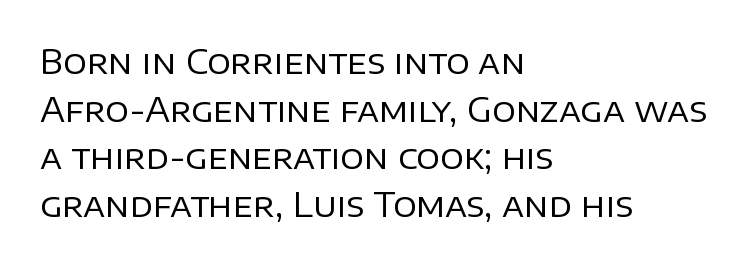
Q: Is the text bold? A: No.
Q: Is the text italic (slanted)? A: No, it is upright.
Q: Is the typeface a serif or a sans-serif typeface? A: Sans-serif.
Q: Is the text underlined? A: No.
Q: How is the paragraph aligned? A: Left-aligned.
Q: Is the spacing between letters normal or unusually wide? A: Normal.
Q: Is the spacing between lines tight, normal or loose? A: Normal.
Q: Width (condensed, normal, or wide)? A: Normal.
Q: Stroke contrast? A: Low.
Q: x-height? A: Large.
Q: Monospaced? A: No.
